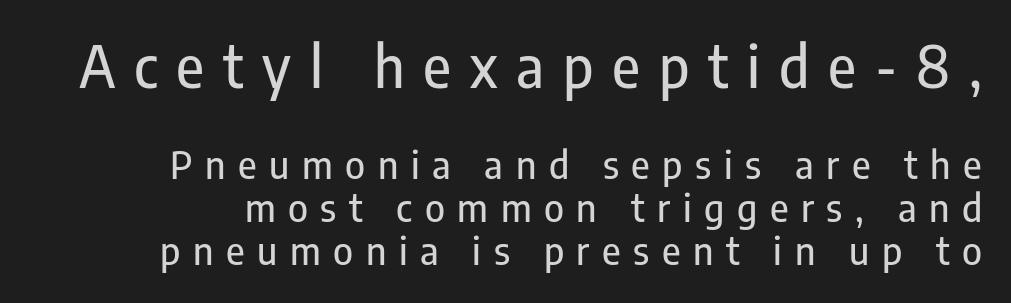
{"serif": "no", "italic": "no", "width": "condensed", "stroke_contrast": "low", "x_height": "medium", "monospaced": "no", "underline": "no", "line_spacing": "tight", "line_spacing_ratio": 1.13, "letter_spacing": "wide", "letter_spacing_em": 0.33, "larger_block": "first", "size_ratio": 1.5, "glyph_px": 57}
